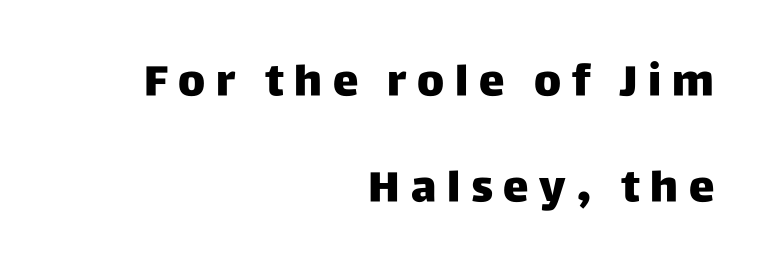
Q: Is the text italic (slanted)? A: No, it is upright.
Q: Is the typeface a serif or a sans-serif typeface? A: Sans-serif.
Q: Is the text underlined? A: No.
Q: How is the paragraph aligned? A: Right-aligned.
Q: Is the spacing between letters normal or unusually wide? A: Unusually wide.
Q: Is the spacing between lines tight, normal or loose? A: Loose.
Q: Width (condensed, normal, or wide)? A: Normal.
Q: Stroke contrast? A: Low.
Q: x-height? A: Large.
Q: Monospaced? A: No.
